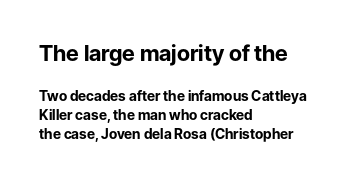
{"italic": "no", "bold": "yes", "underline": "no", "align": "left", "line_spacing": "normal", "line_spacing_ratio": 1.37, "letter_spacing": "normal", "letter_spacing_em": 0.0, "larger_block": "first", "size_ratio": 1.57, "glyph_px": 22}
